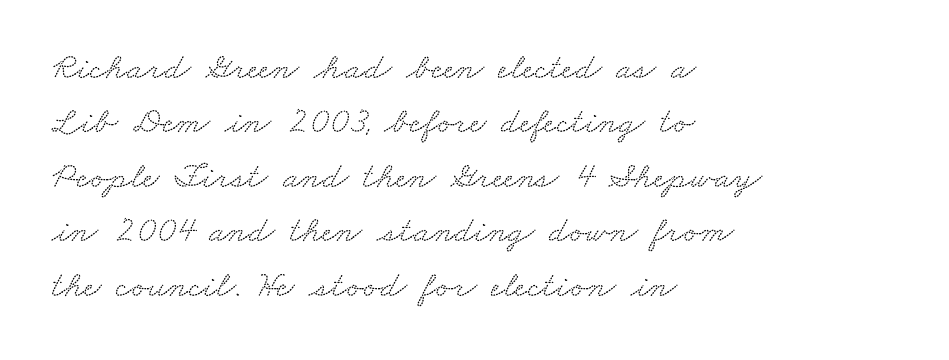
{"serif": "yes", "width": "wide", "stroke_contrast": "low", "x_height": "small", "monospaced": "no", "underline": "no", "align": "left", "line_spacing": "normal", "line_spacing_ratio": 1.47, "letter_spacing": "normal", "letter_spacing_em": 0.0, "glyph_px": 37}
